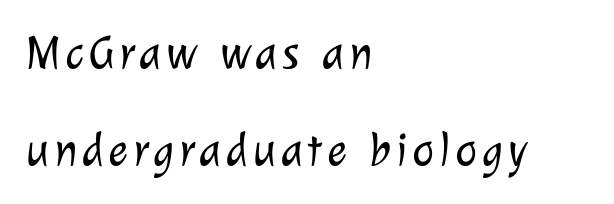
The image shows 47 px light sans-serif type; set left-aligned, loose line spacing (2.06x), not underlined; low stroke contrast and a medium x-height.
